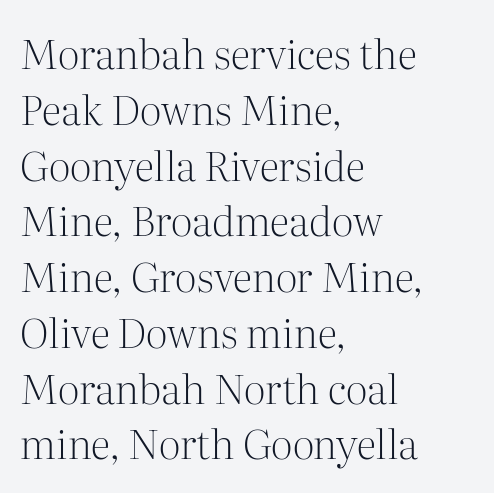
The image shows 41 px light serif type, upright; set left-aligned, normal line spacing (1.36x), normal letter spacing, not underlined; medium stroke contrast and a medium x-height.
